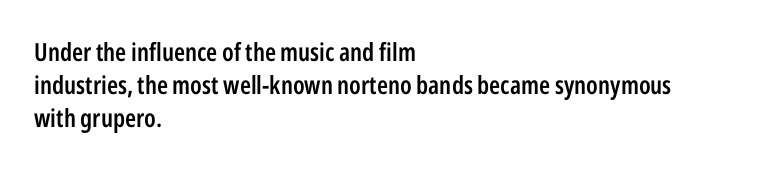
Q: Is the text bold? A: Semi-bold.
Q: Is the text italic (slanted)? A: No, it is upright.
Q: Is the text underlined? A: No.
Q: How is the paragraph aligned? A: Left-aligned.
Q: Is the spacing between letters normal or unusually wide? A: Normal.
Q: Is the spacing between lines tight, normal or loose? A: Normal.
